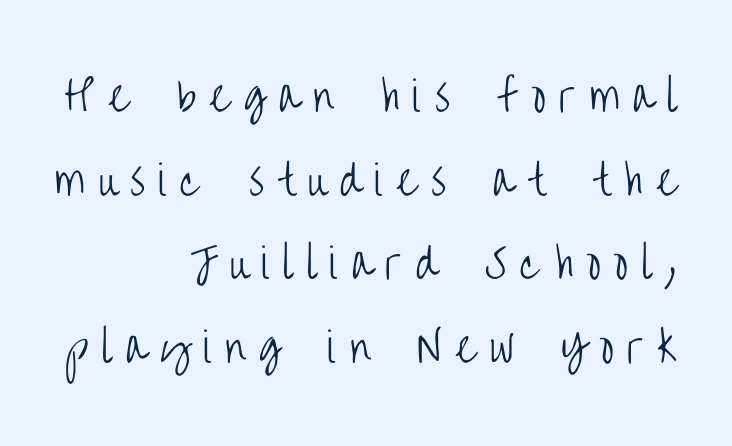
{"serif": "no", "italic": "no", "bold": "no", "weight": "light", "width": "condensed", "stroke_contrast": "low", "x_height": "large", "monospaced": "no", "underline": "no", "align": "right", "line_spacing": "loose", "line_spacing_ratio": 2.04, "letter_spacing": "wide", "letter_spacing_em": 0.33, "glyph_px": 41}
